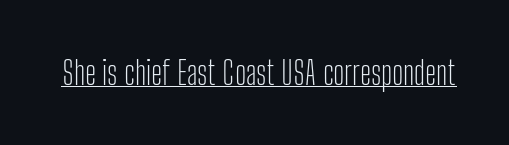
Q: Is the text bold? A: No.
Q: Is the text italic (slanted)? A: No, it is upright.
Q: Is the typeface a serif or a sans-serif typeface? A: Sans-serif.
Q: Is the text underlined? A: Yes.
Q: Is the spacing between letters normal or unusually wide? A: Normal.
Q: Width (condensed, normal, or wide)? A: Condensed.
Q: Stroke contrast? A: Low.
Q: x-height? A: Medium.
Q: Monospaced? A: No.
